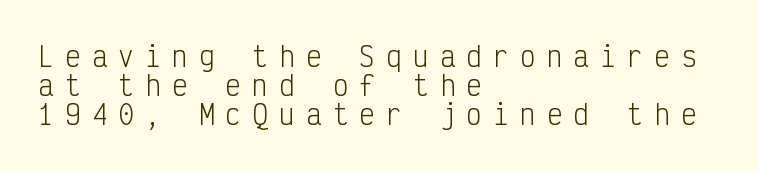
The words here are not underlined. Compared with typical body copy, the letter spacing here is much looser. What's the leading like? Squeezed, with rows nearly overlapping. Every row of glyphs begins at an identical x-position on the left. Posture: straight, roman, zero tilt.
